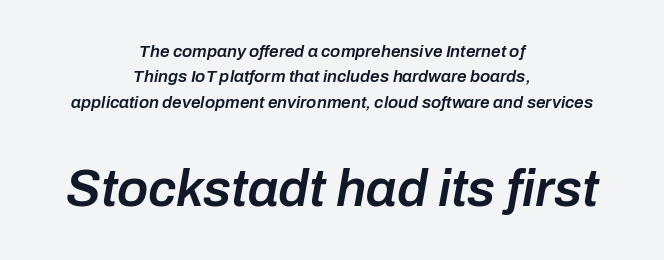
The image shows 52 px semibold type, italic (leaning right); set centered, normal line spacing (1.5x), normal letter spacing, not underlined; the second (bottom) block is 3.06x larger; low stroke contrast and a medium x-height.
